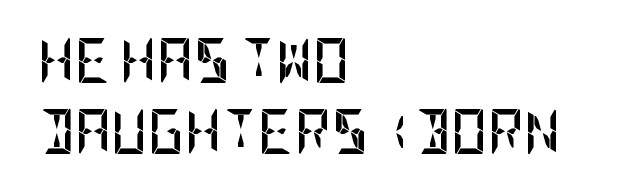
{"serif": "no", "italic": "no", "bold": "yes", "weight": "semibold", "width": "condensed", "stroke_contrast": "low", "x_height": "large", "underline": "no", "align": "left", "line_spacing": "normal", "line_spacing_ratio": 1.57, "letter_spacing": "normal", "letter_spacing_em": 0.0, "glyph_px": 45}
